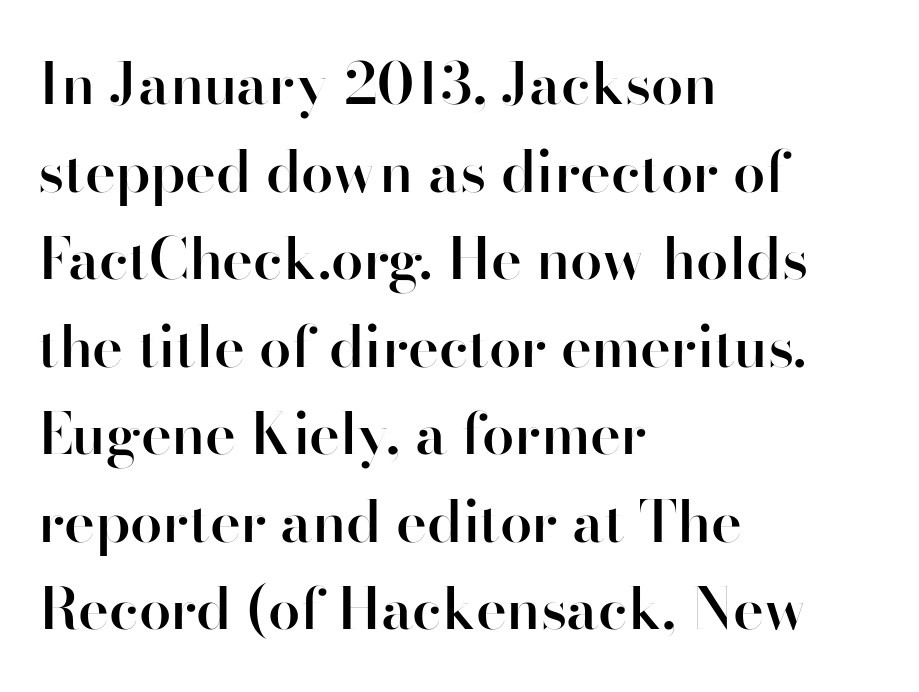
Nobody drew a line under any word here. Note the varied advance widths — an 'i' is clearly narrower than an 'm'. The letters stand straight up with perfectly vertical stems. Line beginnings align vertically; line endings do not. The rendering uses a semibold face; strokes are thickened but not to full bold.
